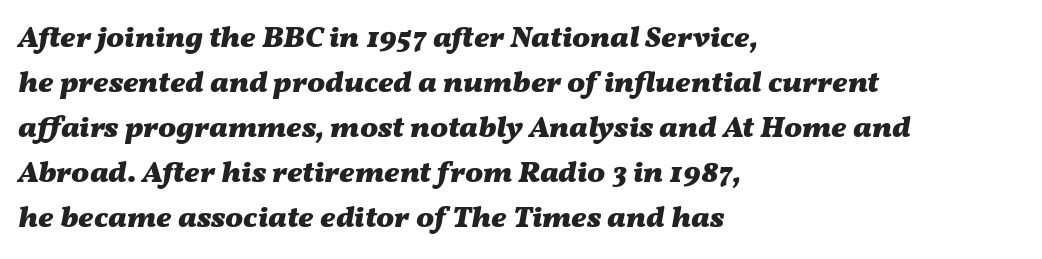
Q: Is the text bold? A: Yes.
Q: Is the text italic (slanted)? A: Yes, it leans right by about 11 degrees.
Q: Is the text underlined? A: No.
Q: How is the paragraph aligned? A: Left-aligned.
Q: Is the spacing between letters normal or unusually wide? A: Normal.
Q: Is the spacing between lines tight, normal or loose? A: Normal.
Q: Width (condensed, normal, or wide)? A: Wide.
Q: Stroke contrast? A: Medium.
Q: x-height? A: Medium.
Q: Monospaced? A: No.
